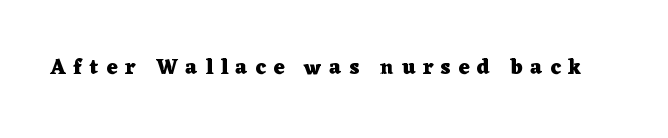
The image shows 21 px bold type, upright; set unusually wide letter spacing (+0.36 em), not underlined.
